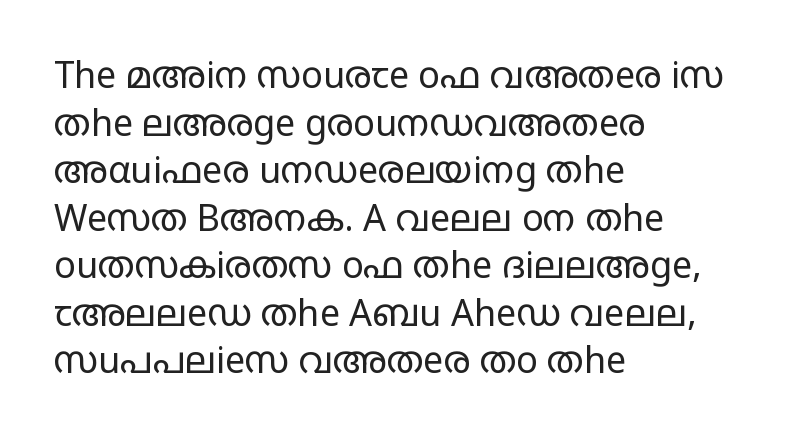
{"serif": "no", "italic": "no", "bold": "no", "weight": "regular", "width": "wide", "stroke_contrast": "low", "x_height": "large", "monospaced": "no", "underline": "no", "align": "left", "line_spacing": "normal", "line_spacing_ratio": 1.32, "letter_spacing": "normal", "letter_spacing_em": 0.0, "glyph_px": 36}
